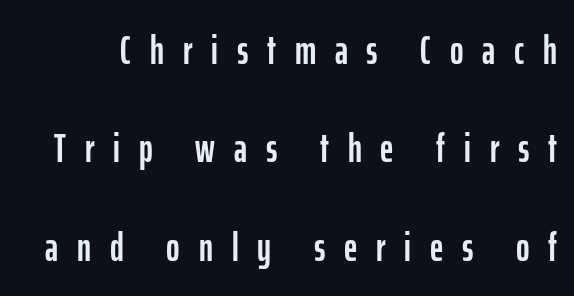
Tracking here is generous; glyphs stand well apart from one another. Anything drawn beneath the words? Only blank space. The characters display no serif detailing; their extremities are plain. The designer dialed line spacing up above the default. Posture: straight, roman, zero tilt.
